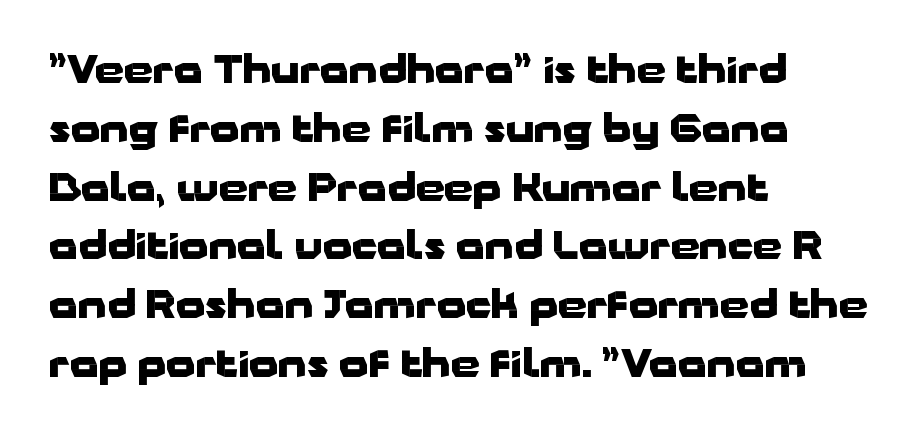
Unlike italic type, these characters show no tilt at all. The passage is arranged the way most books set body copy — flush left. Evenly set lines give the paragraph a standard silhouette. Does the type have serifs? No, each stem ends abruptly. Anything drawn beneath the words? Only blank space.
